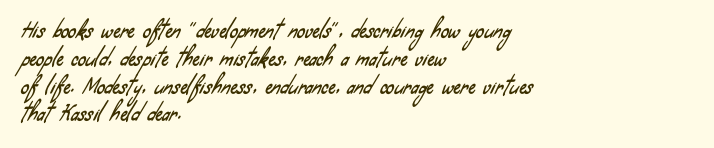
Q: Is the text underlined? A: No.
Q: How is the paragraph aligned? A: Left-aligned.
Q: Is the spacing between letters normal or unusually wide? A: Normal.
Q: Is the spacing between lines tight, normal or loose? A: Normal.
